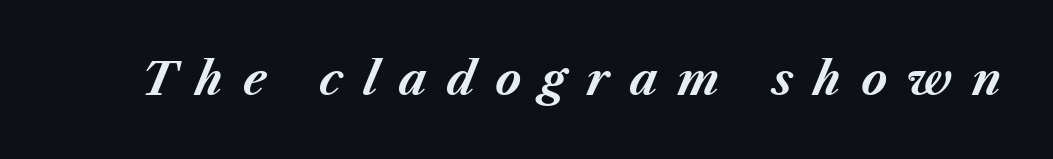
{"italic": "yes", "lean": "right", "slant_degrees": 23, "bold": "yes", "weight": "bold", "width": "normal", "stroke_contrast": "medium", "x_height": "medium", "monospaced": "no", "underline": "no", "letter_spacing": "wide", "letter_spacing_em": 0.45, "glyph_px": 44}
